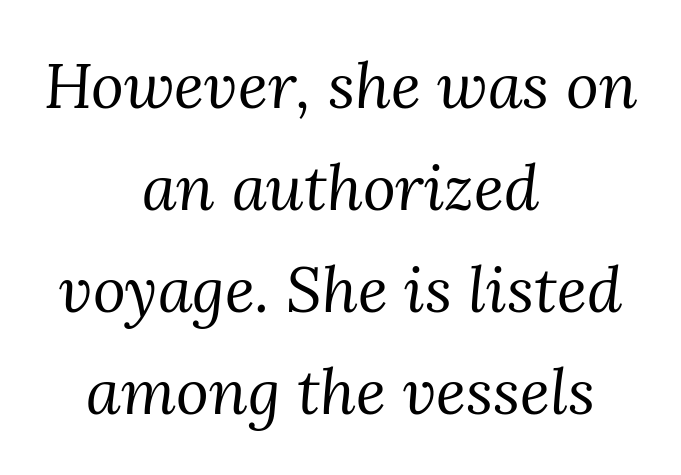
Q: Is the text bold? A: No.
Q: Is the text italic (slanted)? A: Yes, it leans right by about 3 degrees.
Q: Is the typeface a serif or a sans-serif typeface? A: Serif.
Q: Is the text underlined? A: No.
Q: How is the paragraph aligned? A: Centered.
Q: Is the spacing between letters normal or unusually wide? A: Normal.
Q: Is the spacing between lines tight, normal or loose? A: Normal.
Q: Width (condensed, normal, or wide)? A: Normal.
Q: Stroke contrast? A: Medium.
Q: x-height? A: Medium.
Q: Monospaced? A: No.
